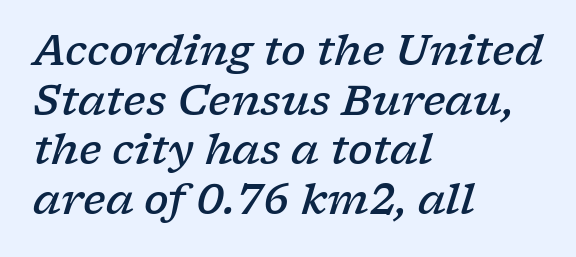
Font category for this specimen: serif. Here the designer chose a conventional face with non-uniform glyph widths. Words appear dense and cohesive because spacing is normal. Layout note: lines flush left. Every letter is mildly thick-stroked: semibold rather than bold. The whole block is typeset with a tilt.
